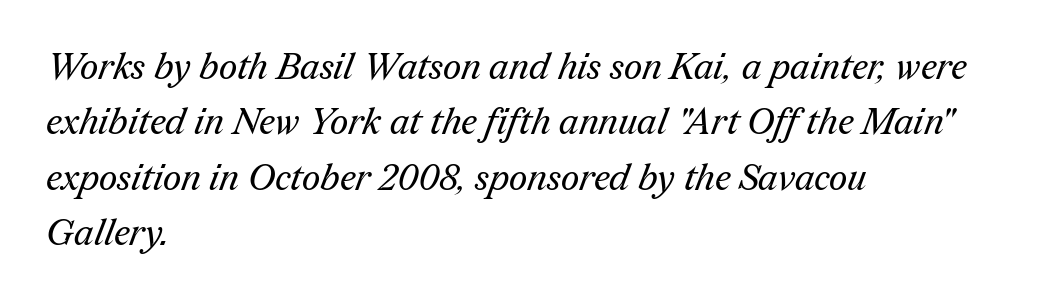
No letter is thick-stroked: the sample isn't bold. Plain, unruled lines of type. I'd call this a serif setting — the letters wear small feet. Standard letterfit; no display-style spreading of the glyphs. Which margin do the lines hug? The left one — the right edge is uneven. You could not count columns in this text — the font is proportionally spaced.
